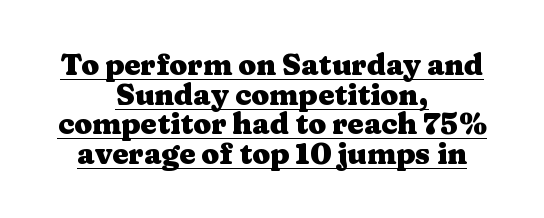
{"serif": "yes", "italic": "no", "bold": "yes", "weight": "heavy", "width": "wide", "stroke_contrast": "medium", "x_height": "medium", "monospaced": "no", "underline": "yes", "align": "center", "line_spacing": "tight", "line_spacing_ratio": 1.02, "letter_spacing": "normal", "letter_spacing_em": 0.0, "glyph_px": 29}
